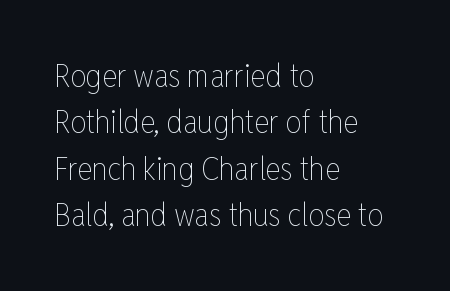
Q: Is the text bold? A: No.
Q: Is the text italic (slanted)? A: No, it is upright.
Q: Is the text underlined? A: No.
Q: How is the paragraph aligned? A: Left-aligned.
Q: Is the spacing between letters normal or unusually wide? A: Normal.
Q: Is the spacing between lines tight, normal or loose? A: Normal.
Q: Width (condensed, normal, or wide)? A: Condensed.
Q: Stroke contrast? A: Low.
Q: x-height? A: Medium.
Q: Monospaced? A: No.
